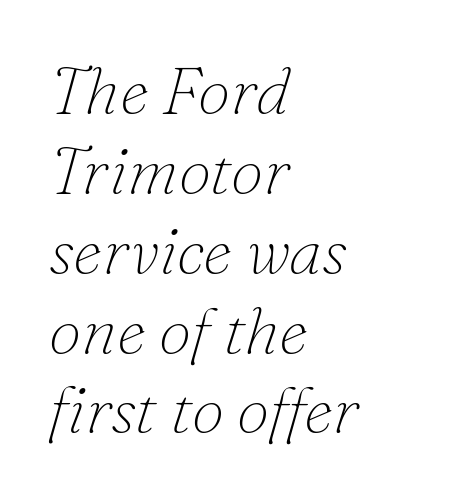
Q: Is the text bold? A: No.
Q: Is the text italic (slanted)? A: Yes, it leans right by about 16 degrees.
Q: Is the typeface a serif or a sans-serif typeface? A: Serif.
Q: Is the text underlined? A: No.
Q: How is the paragraph aligned? A: Left-aligned.
Q: Is the spacing between letters normal or unusually wide? A: Normal.
Q: Width (condensed, normal, or wide)? A: Normal.
Q: Stroke contrast? A: Low.
Q: x-height? A: Small.
Q: Monospaced? A: No.
